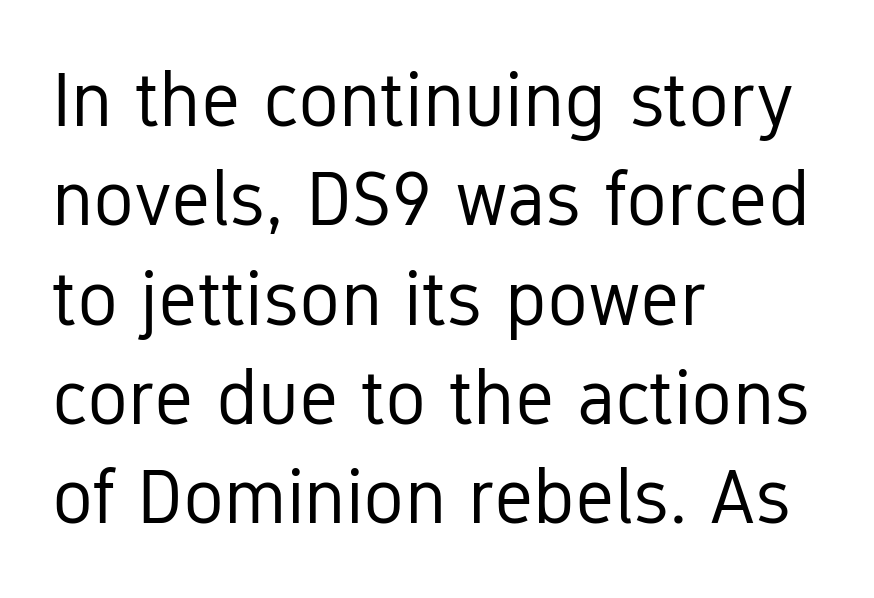
{"serif": "no", "italic": "no", "bold": "no", "weight": "regular", "width": "condensed", "stroke_contrast": "low", "x_height": "medium", "monospaced": "no", "underline": "no", "align": "left", "line_spacing": "normal", "line_spacing_ratio": 1.29, "letter_spacing": "normal", "letter_spacing_em": 0.0, "glyph_px": 77}
